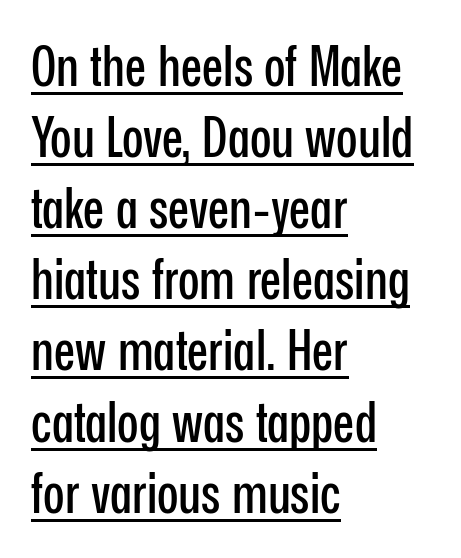
Caption: standard tracking, unaltered. Visually the block forms a straight wall on the left and a jagged coastline on the right. You could not count columns in this text — the font is proportionally spaced. A continuous stroke trails under the words, as in a hyperlink. Successive baselines arrive at the customary interval.
